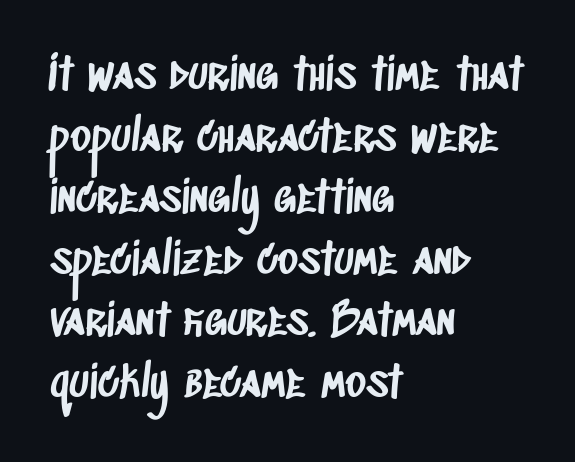
Q: Is the typeface a serif or a sans-serif typeface? A: Sans-serif.
Q: Is the text underlined? A: No.
Q: How is the paragraph aligned? A: Left-aligned.
Q: Is the spacing between letters normal or unusually wide? A: Normal.
Q: Is the spacing between lines tight, normal or loose? A: Normal.
Q: Width (condensed, normal, or wide)? A: Condensed.
Q: Stroke contrast? A: Low.
Q: x-height? A: Large.
Q: Monospaced? A: No.
